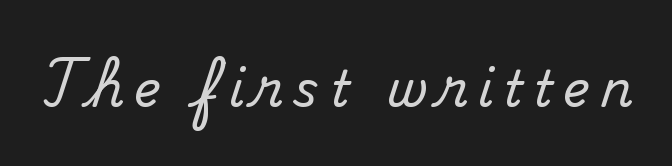
The image shows 50 px serif type; set unusually wide letter spacing (+0.21 em), not underlined; medium stroke contrast and a small x-height.
